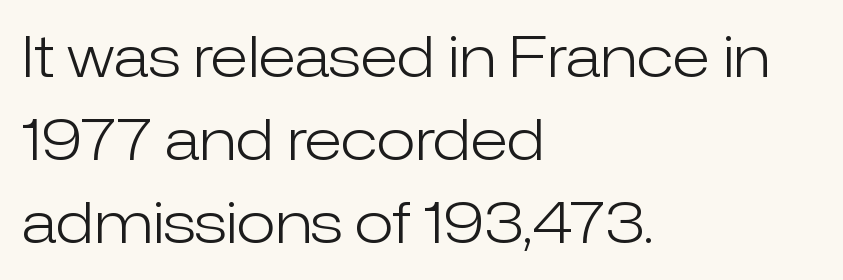
In terms of posture, this sample is upright. Beneath every word, the page is bare. No letter is thick-stroked: the sample isn't bold. Observe the ordinary spacing: letters are neighbours, not strangers. Serifs: no, the terminals of the letterforms are clean. Proportional: the letters do not fall into vertical columns.
